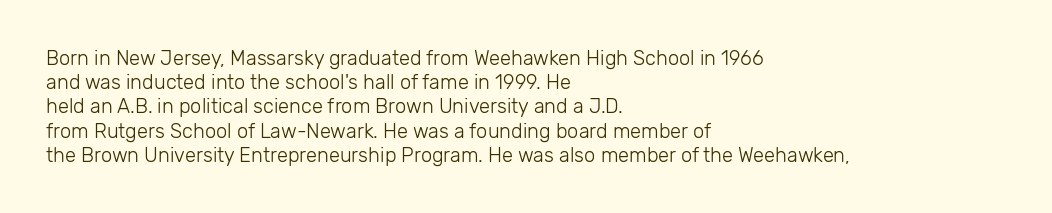
The image shows 20 px text type, upright; set left-aligned, line spacing 1.21x, normal letter spacing, not underlined.
